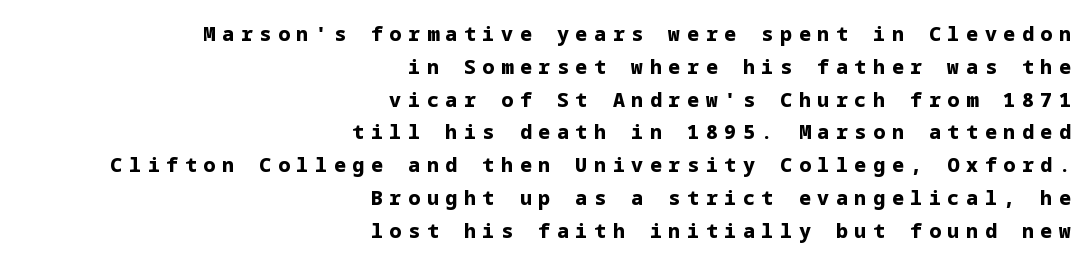
{"italic": "no", "bold": "yes", "underline": "no", "align": "right", "line_spacing": "normal", "line_spacing_ratio": 1.64, "letter_spacing": "wide", "letter_spacing_em": 0.33, "glyph_px": 20}
